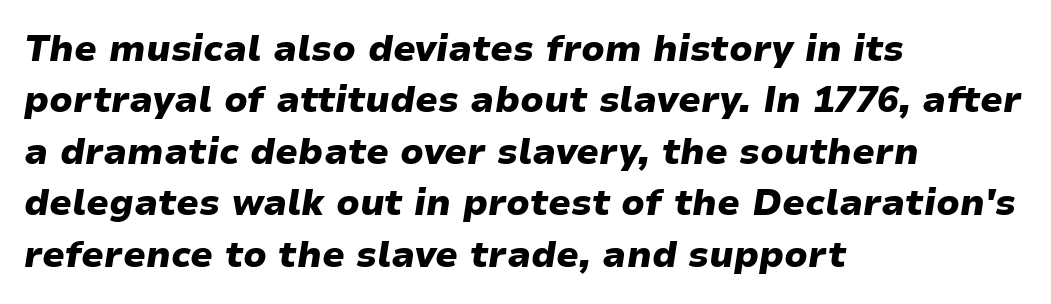
Q: Is the text bold? A: Yes.
Q: Is the text italic (slanted)? A: Yes, it leans right by about 9 degrees.
Q: Is the text underlined? A: No.
Q: How is the paragraph aligned? A: Left-aligned.
Q: Is the spacing between letters normal or unusually wide? A: Normal.
Q: Is the spacing between lines tight, normal or loose? A: Normal.
Q: Width (condensed, normal, or wide)? A: Wide.
Q: Stroke contrast? A: Low.
Q: x-height? A: Medium.
Q: Monospaced? A: No.
